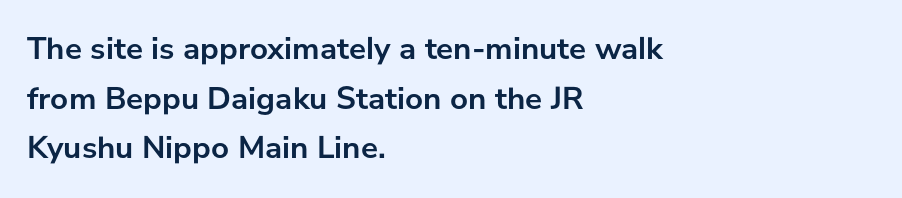
The letters sit at their default tracking, neither squeezed nor spread. One-word summary of the alignment: left. Caption: bold face, heavy strokes. This sample uses a sans-serif face. The typography opts for an upright posture over an oblique one.
